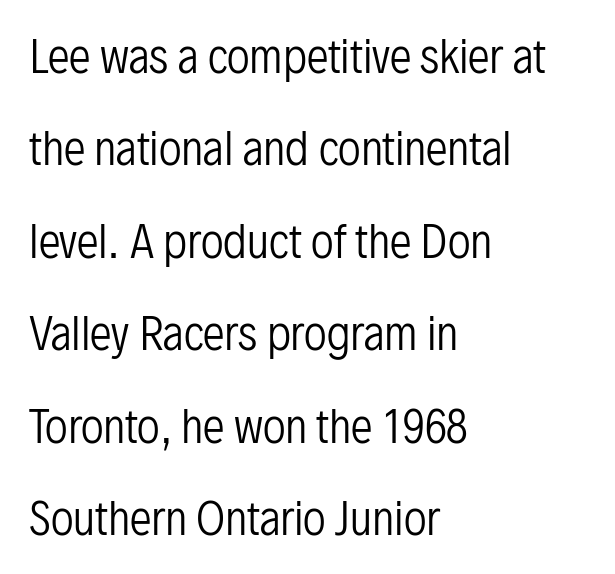
The image shows 44 px regular-weight, condensed sans-serif type, upright; set left-aligned, loose line spacing (2.1x), normal letter spacing, not underlined; low stroke contrast and a medium x-height.
